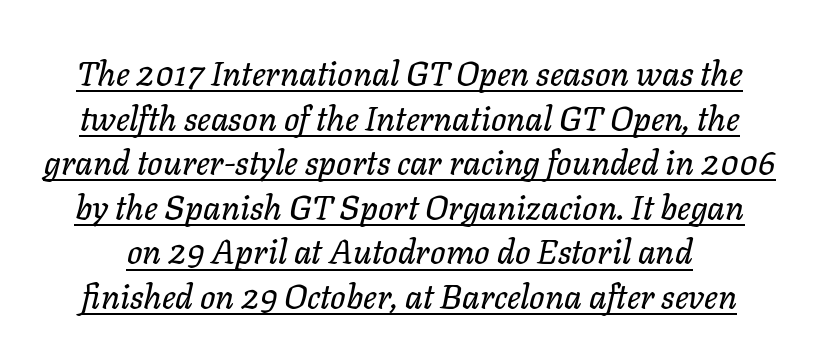
Q: Is the text italic (slanted)? A: Yes, it leans right by about 11 degrees.
Q: Is the text underlined? A: Yes.
Q: Is the spacing between letters normal or unusually wide? A: Normal.
Q: Is the spacing between lines tight, normal or loose? A: Normal.
Q: Width (condensed, normal, or wide)? A: Normal.
Q: Stroke contrast? A: Low.
Q: x-height? A: Medium.
Q: Monospaced? A: No.
